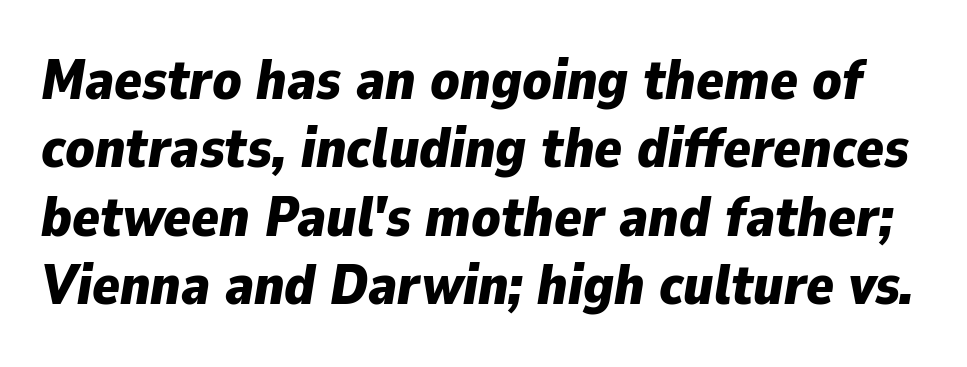
Q: Is the text bold? A: Yes.
Q: Is the text italic (slanted)? A: Yes, it leans right by about 9 degrees.
Q: Is the text underlined? A: No.
Q: Is the spacing between letters normal or unusually wide? A: Normal.
Q: Width (condensed, normal, or wide)? A: Normal.
Q: Stroke contrast? A: Low.
Q: x-height? A: Medium.
Q: Monospaced? A: No.
